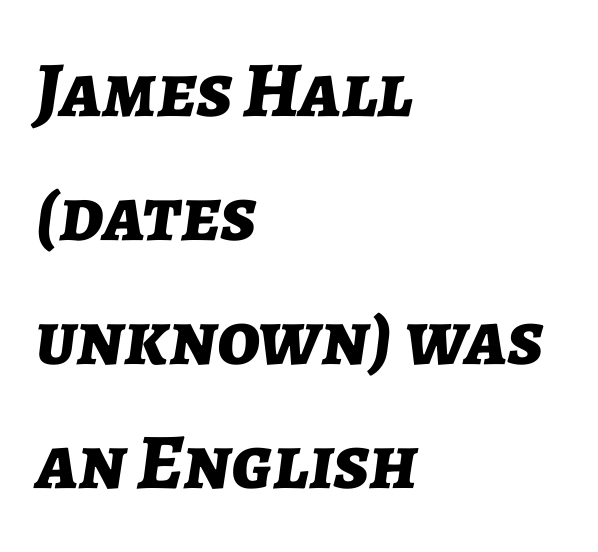
The image shows 79 px bold type, italic (leaning right); set left-aligned, normal line spacing (1.57x), normal letter spacing, not underlined; low stroke contrast and a medium x-height.
